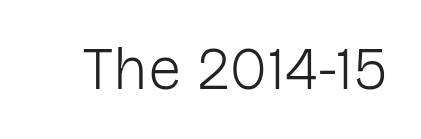
No extra ink here — the face is not bold. There is no visible air inserted between adjacent glyphs. The area under the type is left untouched. No feet cap the strokes, marking this as sans-serif type.
